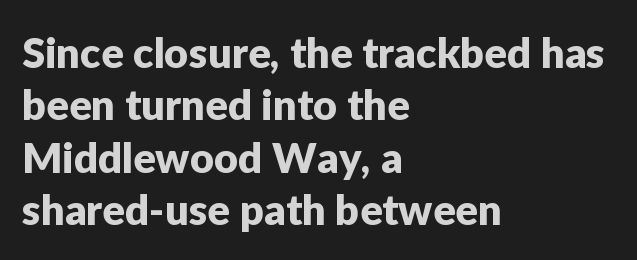
Note the varied advance widths — an 'i' is clearly narrower than an 'm'. The face used here is rendered with its standard letterfit. It's the straight-up-and-down kind of type. The typeface chosen for these lines omits serifs. The designer left line spacing at the default. Unmarked baselines from the first word to the last.
